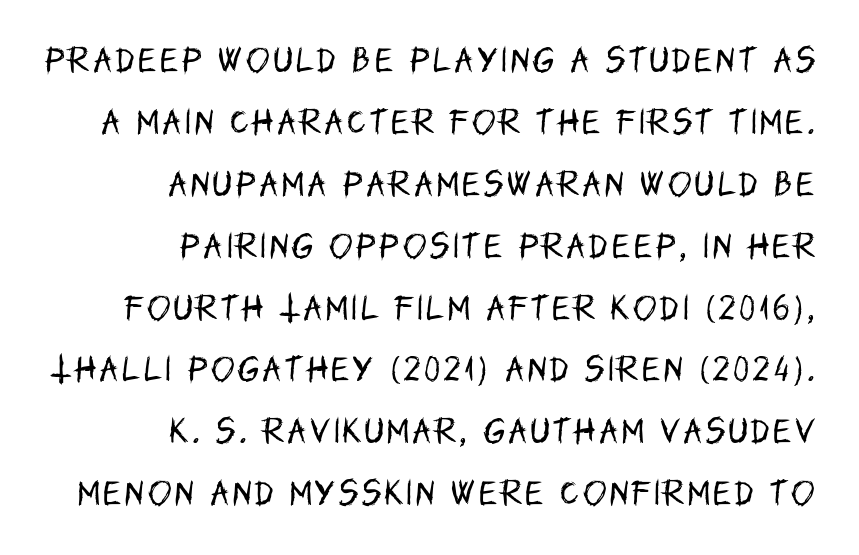
{"serif": "no", "italic": "no", "bold": "no", "weight": "regular", "width": "condensed", "stroke_contrast": "low", "x_height": "large", "monospaced": "no", "underline": "no", "align": "right", "line_spacing": "loose", "line_spacing_ratio": 2.21, "glyph_px": 28}
